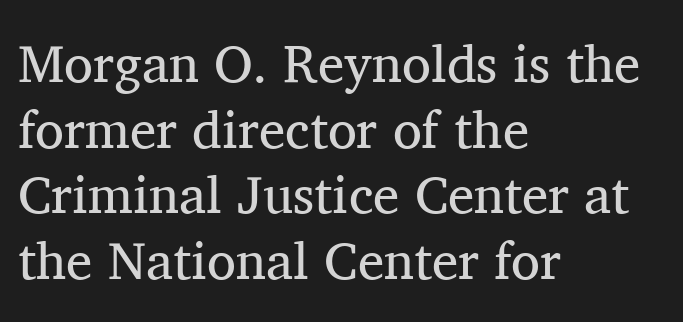
{"serif": "yes", "italic": "no", "bold": "no", "weight": "regular", "width": "normal", "stroke_contrast": "medium", "x_height": "medium", "monospaced": "no", "underline": "no", "align": "left", "line_spacing_ratio": 1.24, "letter_spacing": "normal", "letter_spacing_em": 0.0, "glyph_px": 53}
